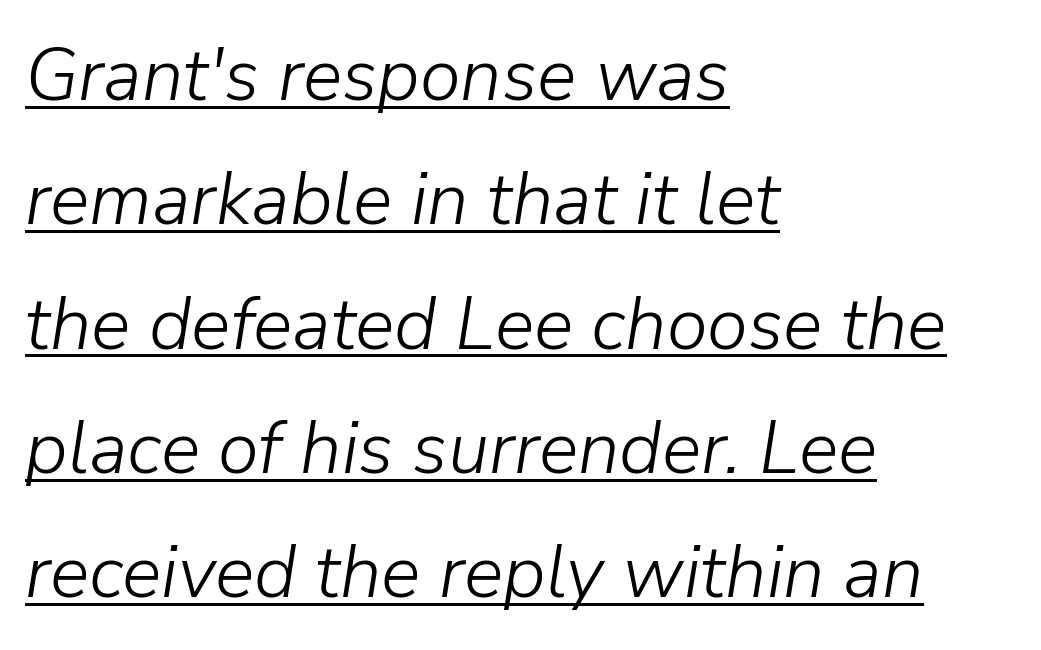
Compared with ordinary roman type, these characters are visibly tilted. Horizontally, the lines are justified to the leading edge only. Reading down the column, the eye jumps a familiar distance to each next line. Weight class: somewhere from thin through regular.
